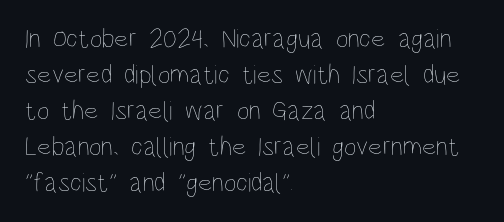
{"italic": "no", "bold": "no", "underline": "no", "align": "left", "line_spacing": "normal", "line_spacing_ratio": 1.33, "letter_spacing": "normal", "letter_spacing_em": 0.0, "glyph_px": 27}
